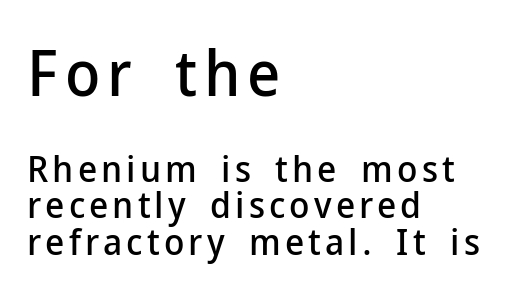
Q: Is the text italic (slanted)? A: No, it is upright.
Q: Is the typeface a serif or a sans-serif typeface? A: Sans-serif.
Q: Is the text underlined? A: No.
Q: How is the paragraph aligned? A: Left-aligned.
Q: Is the spacing between lines tight, normal or loose? A: Tight.
Q: Which block of text is set in a larger size, the first (top) or the second (bottom)? A: The first (top) one.
Q: Width (condensed, normal, or wide)? A: Normal.
Q: Stroke contrast? A: Low.
Q: x-height? A: Medium.
Q: Monospaced? A: No.
